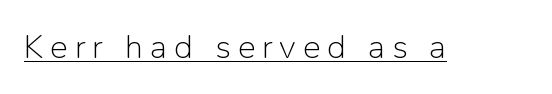
You can tell from the bare stems that sans-serif type was used. Ascenders rise straight up at ninety degrees. This reads as an unemphasized weight, regular at the heaviest. Proportional: the letters do not fall into vertical columns. The sample's only ornament is a line tracing under the words.
